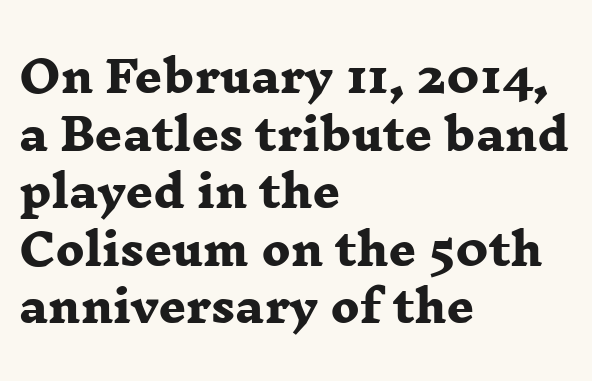
Q: Is the text bold? A: Yes.
Q: Is the typeface a serif or a sans-serif typeface? A: Serif.
Q: Is the text underlined? A: No.
Q: How is the paragraph aligned? A: Left-aligned.
Q: Is the spacing between letters normal or unusually wide? A: Normal.
Q: Is the spacing between lines tight, normal or loose? A: Normal.
Q: Width (condensed, normal, or wide)? A: Wide.
Q: Stroke contrast? A: Low.
Q: x-height? A: Medium.
Q: Monospaced? A: No.
